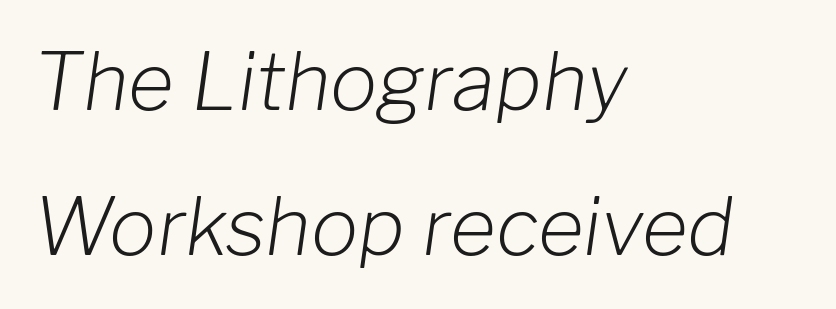
The passage shown has conventional tracking throughout. It's the slanting kind of type. The strokes carry an ordinary text weight at most. Proportional: the letters do not fall into vertical columns.
